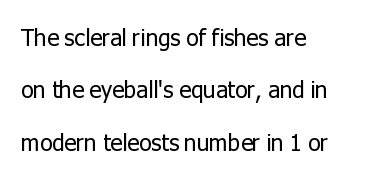
In terms of posture, this sample is upright. Counters stay open thanks to moderate or lighter strokes. Does the leading feel generous? Absolutely, it's lavish. The rag falls on the right side of this text block. Clear beneath every line of the passage.
